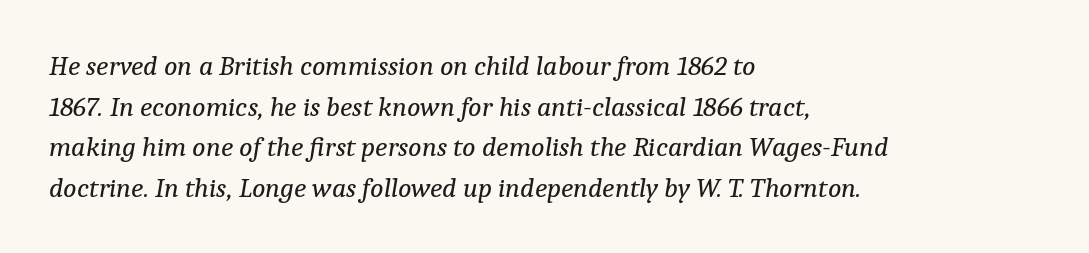
Q: Is the text bold? A: No.
Q: Is the text italic (slanted)? A: Yes, it leans right by about 9 degrees.
Q: Is the typeface a serif or a sans-serif typeface? A: Serif.
Q: Is the text underlined? A: No.
Q: How is the paragraph aligned? A: Left-aligned.
Q: Is the spacing between letters normal or unusually wide? A: Normal.
Q: Is the spacing between lines tight, normal or loose? A: Normal.
Q: Width (condensed, normal, or wide)? A: Normal.
Q: Stroke contrast? A: Low.
Q: x-height? A: Medium.
Q: Monospaced? A: No.
